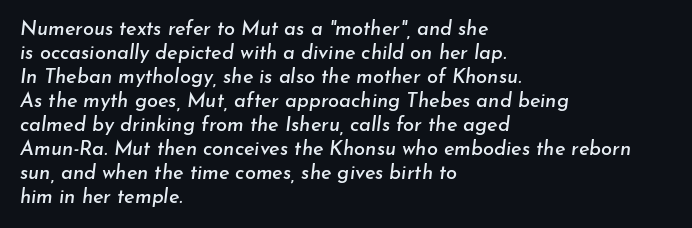
The image shows 20 px text type, italic (leaning right); set left-aligned, line spacing 1.2x, normal letter spacing, not underlined.
